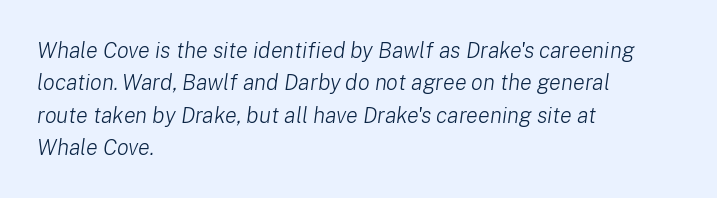
Q: Is the text bold? A: No.
Q: Is the text italic (slanted)? A: Yes, it leans right by about 8 degrees.
Q: Is the text underlined? A: No.
Q: How is the paragraph aligned? A: Left-aligned.
Q: Is the spacing between letters normal or unusually wide? A: Normal.
Q: Is the spacing between lines tight, normal or loose? A: Normal.
